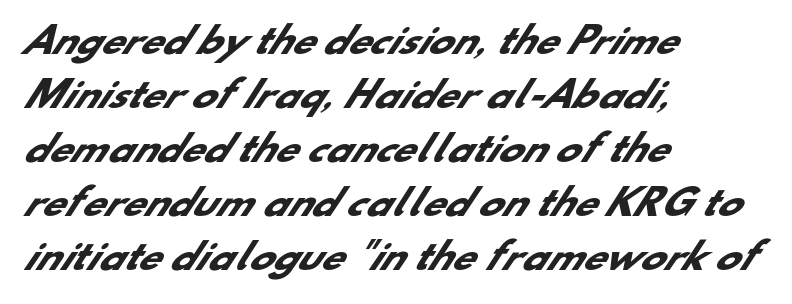
You could not count columns in this text — the font is proportionally spaced. I'd call this a sans setting — the letters go barefoot. Layout note: lines flush left. The rows are spaced the way most documents space them. Type without underlining. Words appear dense and cohesive because spacing is normal.
